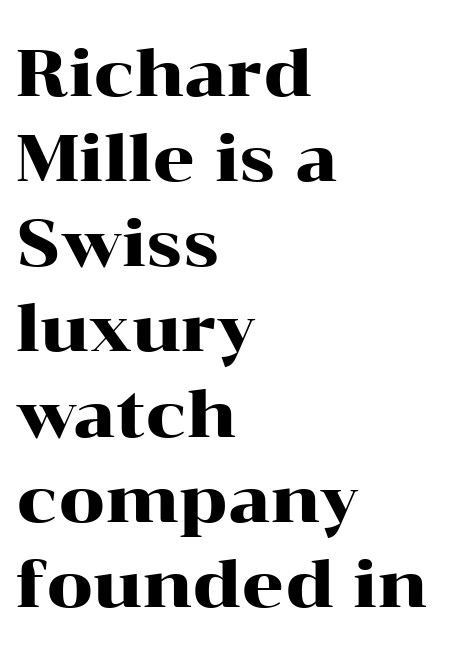
The image shows 66 px wide serif type, upright; set left-aligned, normal line spacing (1.29x), normal letter spacing, not underlined; high stroke contrast and a medium x-height.
